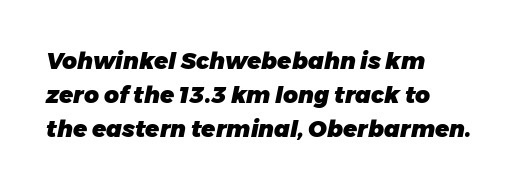
{"italic": "yes", "lean": "right", "slant_degrees": 11, "bold": "yes", "underline": "no", "align": "left", "line_spacing": "normal", "line_spacing_ratio": 1.48, "letter_spacing": "normal", "letter_spacing_em": 0.0, "glyph_px": 23}
